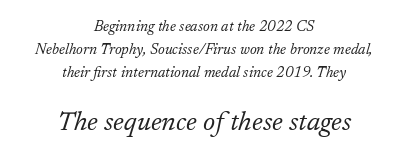
{"italic": "yes", "lean": "right", "slant_degrees": 17, "bold": "no", "underline": "no", "align": "center", "line_spacing": "normal", "line_spacing_ratio": 1.54, "letter_spacing": "normal", "letter_spacing_em": 0.0, "larger_block": "second", "size_ratio": 1.8, "glyph_px": 27}
